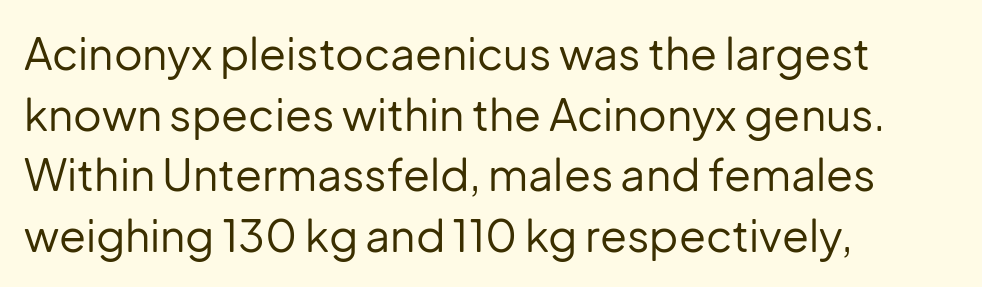
Q: Is the text bold? A: No.
Q: Is the text italic (slanted)? A: No, it is upright.
Q: Is the typeface a serif or a sans-serif typeface? A: Sans-serif.
Q: Is the text underlined? A: No.
Q: How is the paragraph aligned? A: Left-aligned.
Q: Is the spacing between letters normal or unusually wide? A: Normal.
Q: Is the spacing between lines tight, normal or loose? A: Normal.
Q: Width (condensed, normal, or wide)? A: Normal.
Q: Stroke contrast? A: Low.
Q: x-height? A: Medium.
Q: Monospaced? A: No.
